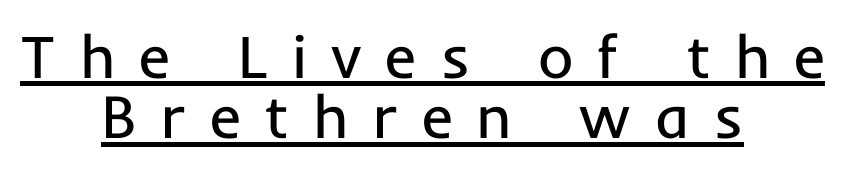
The image shows 61 px regular-weight sans-serif type, upright; set centered, tight line spacing (0.99x), unusually wide letter spacing (+0.39 em), underlined; low stroke contrast and a medium x-height.
